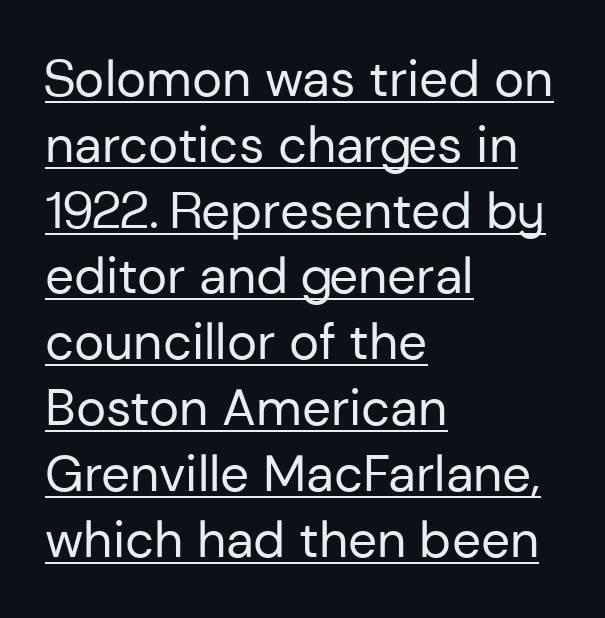
No extra tracking has been applied to these lines. Here the designer chose a conventional face with non-uniform glyph widths. If you measured baseline to baseline, you'd find a middling distance. A roman cut, with each character standing at attention. Emphasis is given by a line drawn under the lettering. A quiet, ordinary-to-light weight characterises the typeface.
